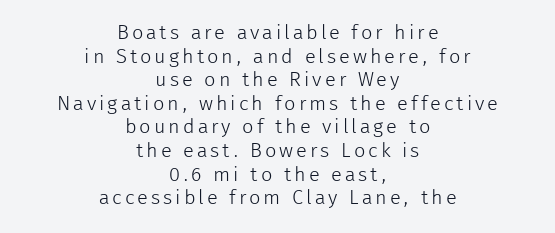
Q: Is the text bold? A: No.
Q: Is the text italic (slanted)? A: No, it is upright.
Q: Is the text underlined? A: No.
Q: How is the paragraph aligned? A: Centered.
